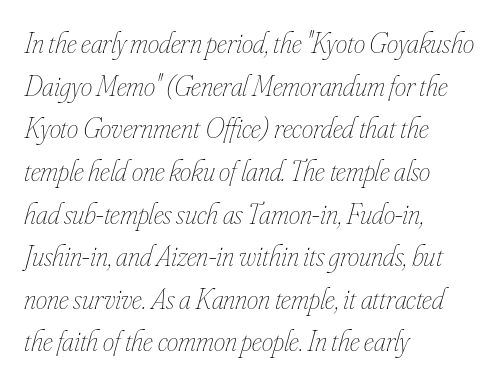
{"italic": "yes", "lean": "right", "slant_degrees": 16, "bold": "no", "weight": "thin", "width": "condensed", "stroke_contrast": "low", "x_height": "small", "monospaced": "no", "underline": "no", "align": "left", "line_spacing": "normal", "line_spacing_ratio": 1.47, "letter_spacing": "normal", "letter_spacing_em": 0.0, "glyph_px": 29}
